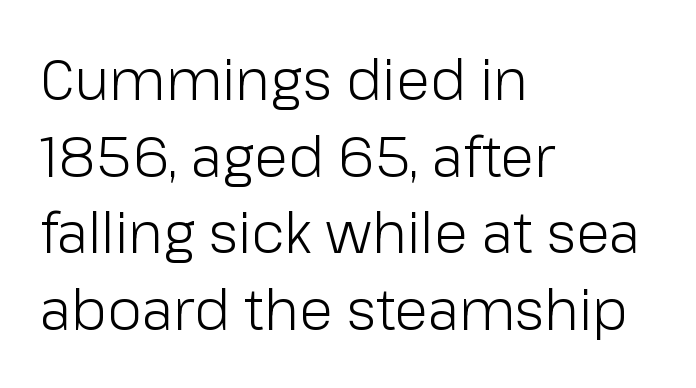
Q: Is the text bold? A: No.
Q: Is the text italic (slanted)? A: No, it is upright.
Q: Is the typeface a serif or a sans-serif typeface? A: Sans-serif.
Q: Is the text underlined? A: No.
Q: How is the paragraph aligned? A: Left-aligned.
Q: Is the spacing between letters normal or unusually wide? A: Normal.
Q: Is the spacing between lines tight, normal or loose? A: Normal.
Q: Width (condensed, normal, or wide)? A: Normal.
Q: Stroke contrast? A: Low.
Q: x-height? A: Medium.
Q: Monospaced? A: No.
